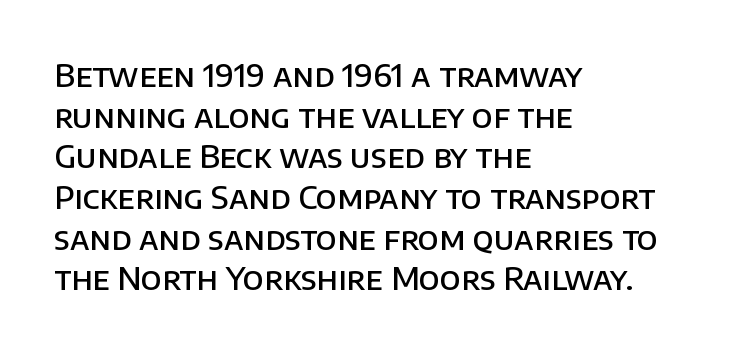
Unmarked baselines from the first word to the last. Does the copy run flush right? No — it runs flush left. Quick note: not italic, upright. The passage shown is typed in a proportional face where columns would drift.
